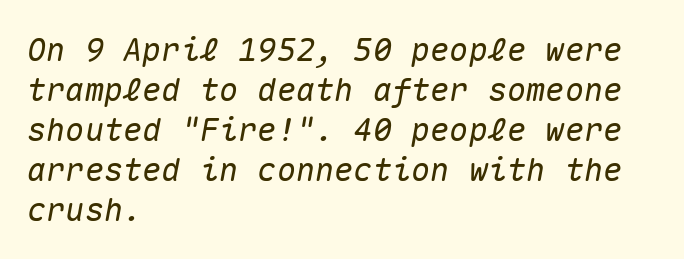
The image shows 32 px text type, italic (leaning right), monospaced; set left-aligned, normal line spacing (1.25x), normal letter spacing, not underlined; medium stroke contrast and a medium x-height.
